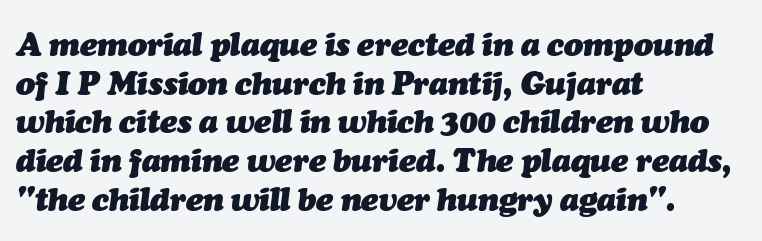
{"italic": "yes", "lean": "right", "slant_degrees": 7, "bold": "yes", "weight": "heavy", "width": "normal", "stroke_contrast": "medium", "x_height": "medium", "monospaced": "no", "underline": "no", "align": "left", "line_spacing_ratio": 1.21, "letter_spacing": "normal", "letter_spacing_em": 0.0, "glyph_px": 32}
